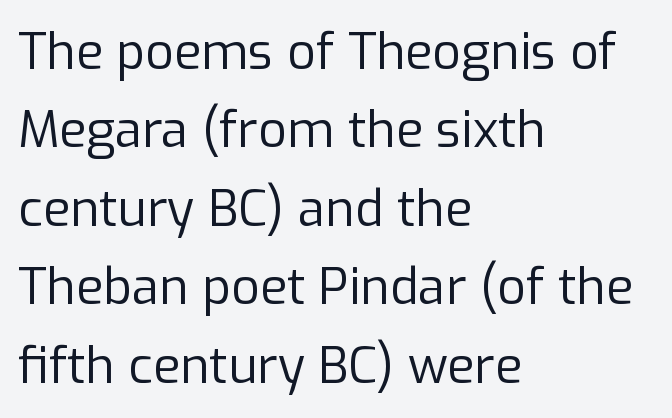
The image shows 50 px regular-weight sans-serif type, upright; set left-aligned, normal line spacing (1.57x), normal letter spacing, not underlined; low stroke contrast and a medium x-height.
